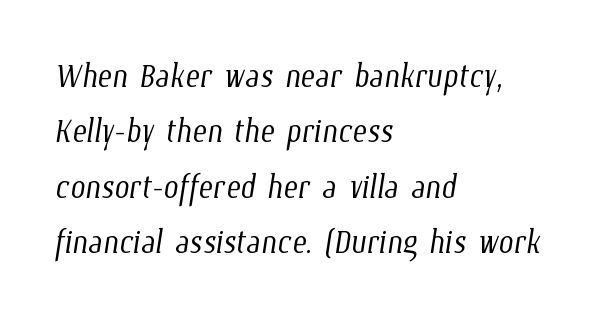
{"bold": "no", "weight": "light", "width": "condensed", "stroke_contrast": "low", "x_height": "medium", "monospaced": "no", "underline": "no", "align": "left", "line_spacing": "normal", "line_spacing_ratio": 1.29, "letter_spacing": "normal", "letter_spacing_em": 0.0, "glyph_px": 43}
